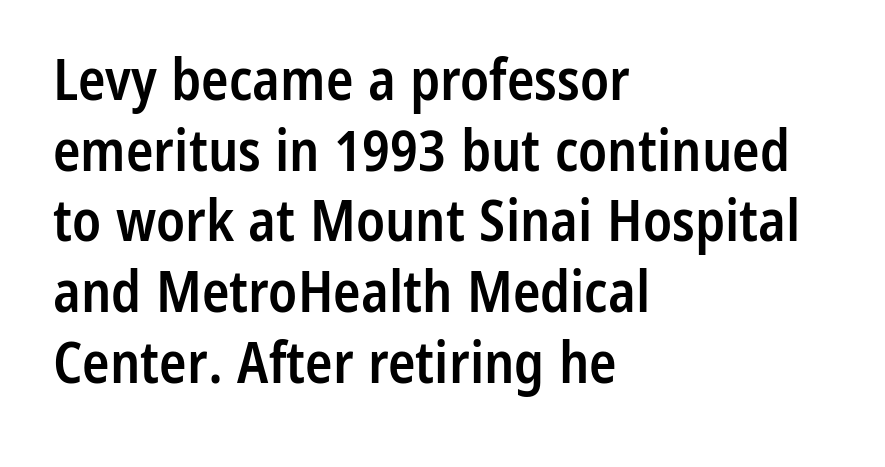
The image shows 57 px semibold, condensed sans-serif type, upright; set left-aligned, line spacing 1.24x, normal letter spacing, not underlined; low stroke contrast and a medium x-height.
